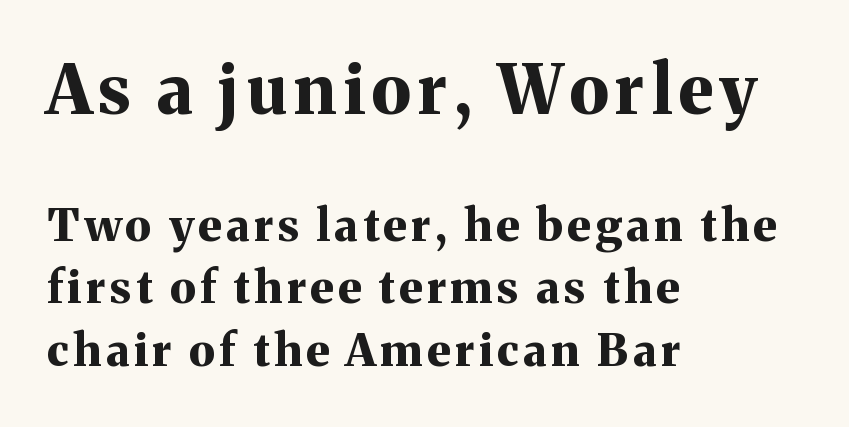
{"serif": "yes", "italic": "no", "bold": "yes", "weight": "bold", "width": "normal", "stroke_contrast": "medium", "x_height": "medium", "monospaced": "no", "underline": "no", "align": "left", "line_spacing": "normal", "line_spacing_ratio": 1.39, "larger_block": "first", "size_ratio": 1.51, "glyph_px": 68}
